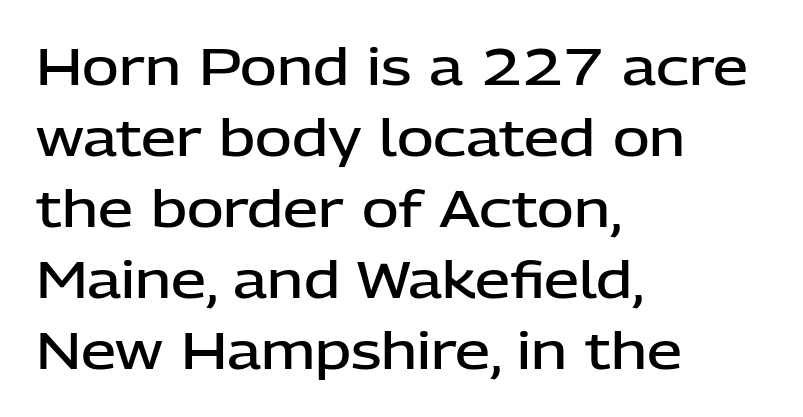
Students, this is semibold: more ink than regular, less than bold. Rendered with straight, roman letterforms. The passage shown is typed in a proportional face where columns would drift. Does the copy run flush right? No — it runs flush left.
